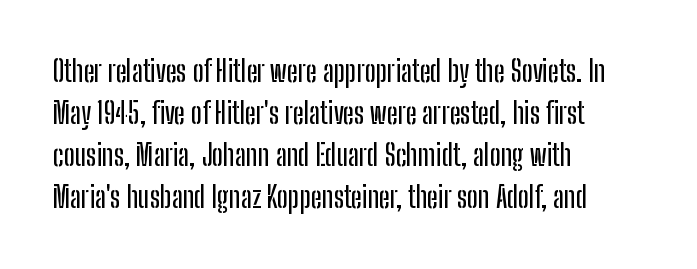
{"serif": "no", "italic": "no", "width": "condensed", "stroke_contrast": "low", "x_height": "medium", "monospaced": "no", "underline": "no", "align": "left", "line_spacing": "normal", "line_spacing_ratio": 1.45, "letter_spacing": "normal", "letter_spacing_em": 0.0, "glyph_px": 29}
